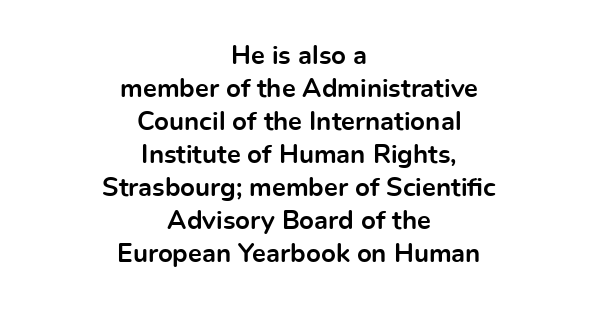
Q: Is the text bold? A: Yes.
Q: Is the text italic (slanted)? A: No, it is upright.
Q: Is the text underlined? A: No.
Q: How is the paragraph aligned? A: Centered.
Q: Is the spacing between letters normal or unusually wide? A: Normal.
Q: Is the spacing between lines tight, normal or loose? A: Normal.
